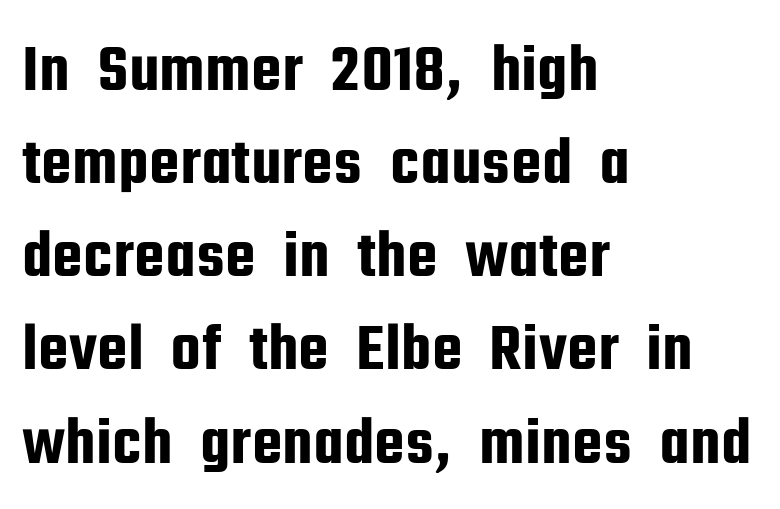
{"serif": "no", "italic": "no", "width": "condensed", "stroke_contrast": "low", "x_height": "medium", "monospaced": "no", "underline": "no", "align": "left", "line_spacing": "normal", "line_spacing_ratio": 1.37, "letter_spacing": "normal", "letter_spacing_em": 0.0, "glyph_px": 68}
